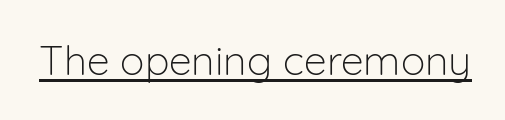
The image shows 41 px light sans-serif type, upright; set normal letter spacing, underlined; low stroke contrast and a medium x-height.
